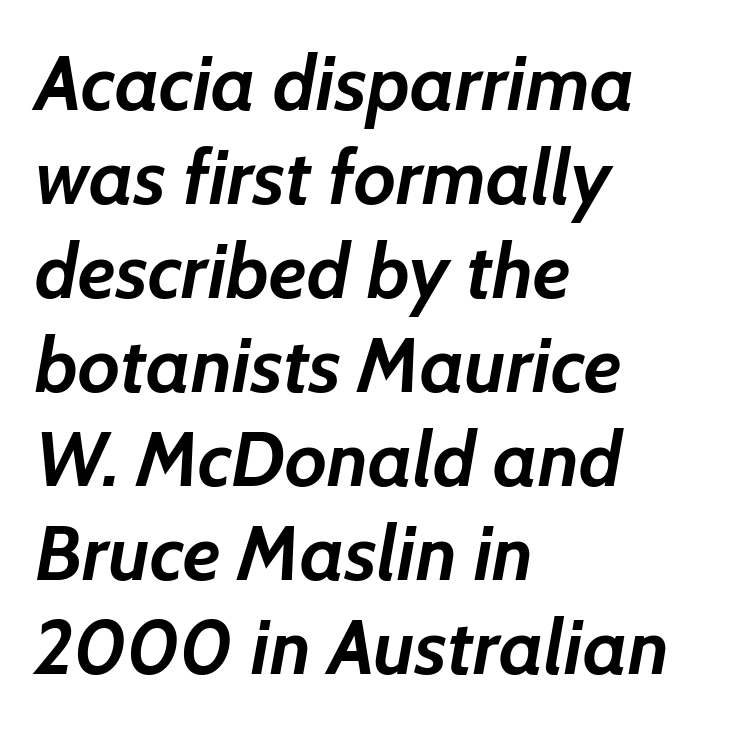
The letters advance in unequal steps, a hallmark of proportional type. Style check: oblique. Look at the stroke-to-counter ratio: heavy, a bold. Glyph-to-glyph distance matches everyday printed text. Line starts are locked; line ends wander.
